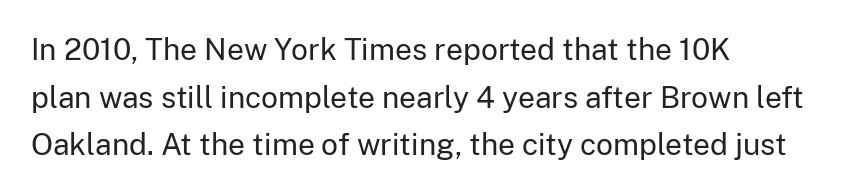
{"serif": "no", "italic": "no", "bold": "no", "weight": "regular", "width": "normal", "stroke_contrast": "low", "x_height": "medium", "monospaced": "no", "underline": "no", "align": "left", "line_spacing": "normal", "line_spacing_ratio": 1.59, "letter_spacing": "normal", "letter_spacing_em": 0.0, "glyph_px": 30}
